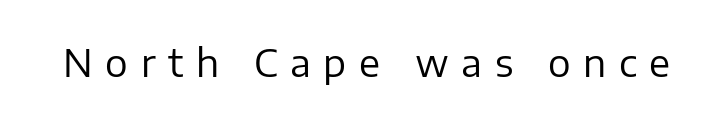
The image shows 38 px regular-weight sans-serif type, upright; set unusually wide letter spacing (+0.33 em), not underlined; low stroke contrast and a medium x-height.
